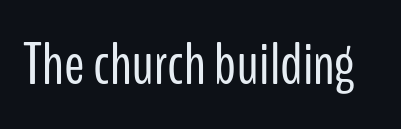
The image shows 61 px light, condensed sans-serif type, upright; set normal letter spacing, not underlined; low stroke contrast and a medium x-height.
